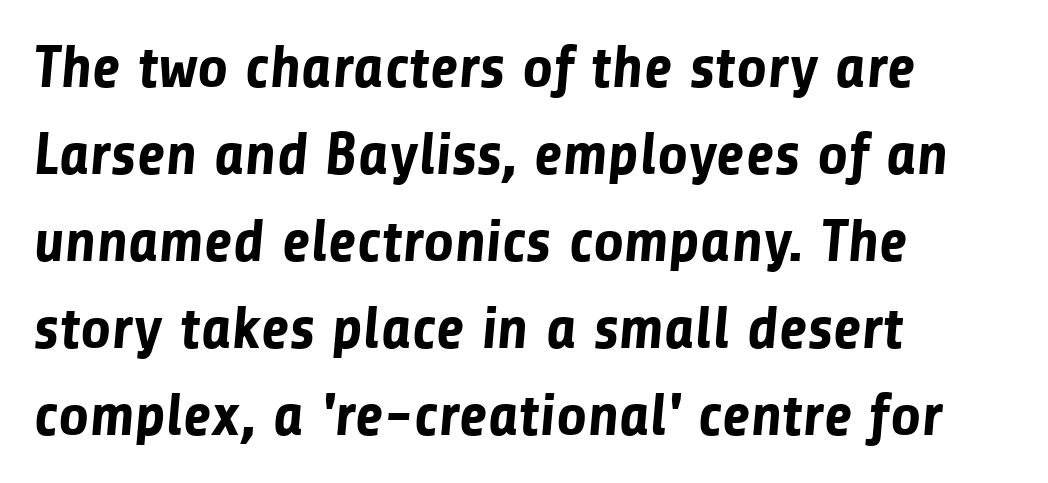
Q: Is the text bold? A: Yes.
Q: Is the typeface a serif or a sans-serif typeface? A: Sans-serif.
Q: Is the text underlined? A: No.
Q: How is the paragraph aligned? A: Left-aligned.
Q: Is the spacing between letters normal or unusually wide? A: Normal.
Q: Is the spacing between lines tight, normal or loose? A: Normal.
Q: Width (condensed, normal, or wide)? A: Normal.
Q: Stroke contrast? A: Low.
Q: x-height? A: Medium.
Q: Monospaced? A: No.
